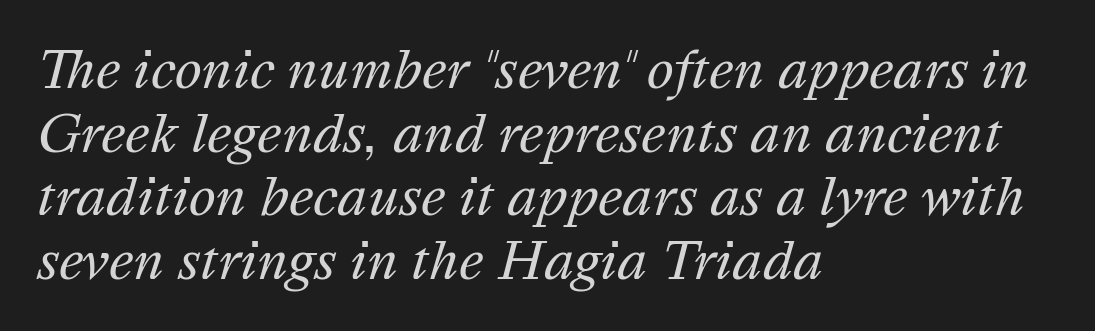
Q: Is the text bold? A: No.
Q: Is the text italic (slanted)? A: Yes, it leans right by about 16 degrees.
Q: Is the text underlined? A: No.
Q: How is the paragraph aligned? A: Left-aligned.
Q: Is the spacing between letters normal or unusually wide? A: Normal.
Q: Is the spacing between lines tight, normal or loose? A: Normal.
Q: Width (condensed, normal, or wide)? A: Normal.
Q: Stroke contrast? A: Medium.
Q: x-height? A: Medium.
Q: Monospaced? A: No.
